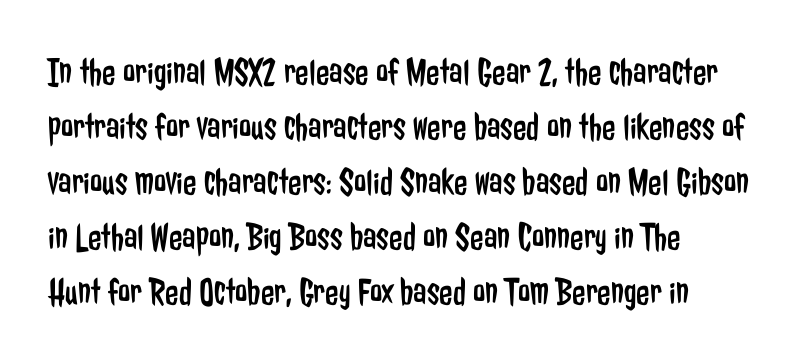
Q: Is the text bold? A: No.
Q: Is the text italic (slanted)? A: No, it is upright.
Q: Is the typeface a serif or a sans-serif typeface? A: Sans-serif.
Q: Is the text underlined? A: No.
Q: How is the paragraph aligned? A: Left-aligned.
Q: Is the spacing between letters normal or unusually wide? A: Normal.
Q: Is the spacing between lines tight, normal or loose? A: Normal.
Q: Width (condensed, normal, or wide)? A: Condensed.
Q: Stroke contrast? A: Low.
Q: x-height? A: Medium.
Q: Monospaced? A: No.
